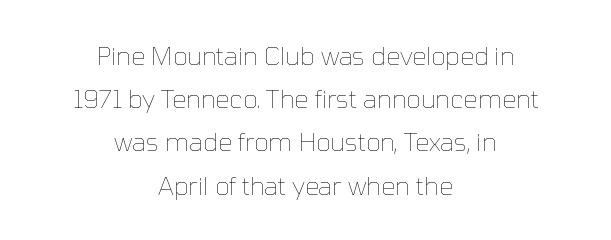
{"italic": "no", "bold": "no", "underline": "no", "align": "center", "line_spacing_ratio": 1.73, "letter_spacing": "normal", "letter_spacing_em": 0.0, "glyph_px": 25}
